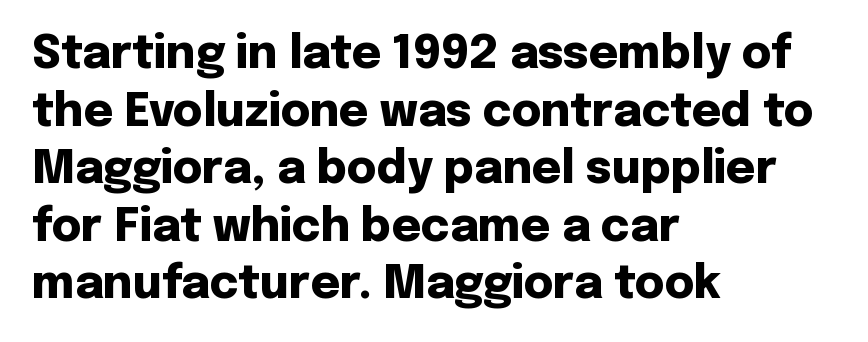
The image shows 45 px heavy sans-serif type, upright; set left-aligned, normal line spacing (1.28x), normal letter spacing, not underlined; low stroke contrast and a medium x-height.
